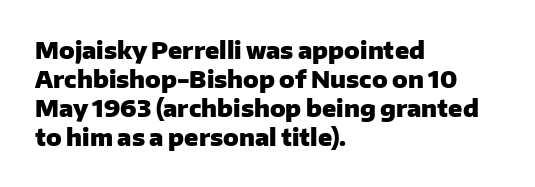
The typography opts for an upright posture over an oblique one. What weight is shown? A full bold with thick strokes. How would I describe the line gaps? Plain and ordinary. Each line starts at the same left margin while the right side varies.
